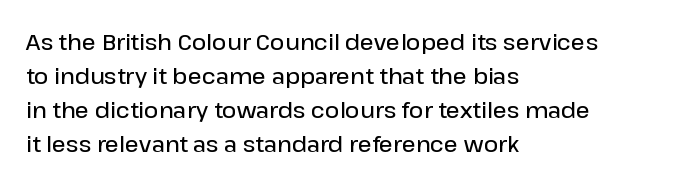
Notice how the stems are strictly vertical — no italics here. The passage shown has conventional tracking throughout. As a designer I'd log this as weight 600, semibold. Line beginnings align vertically; line endings do not.
